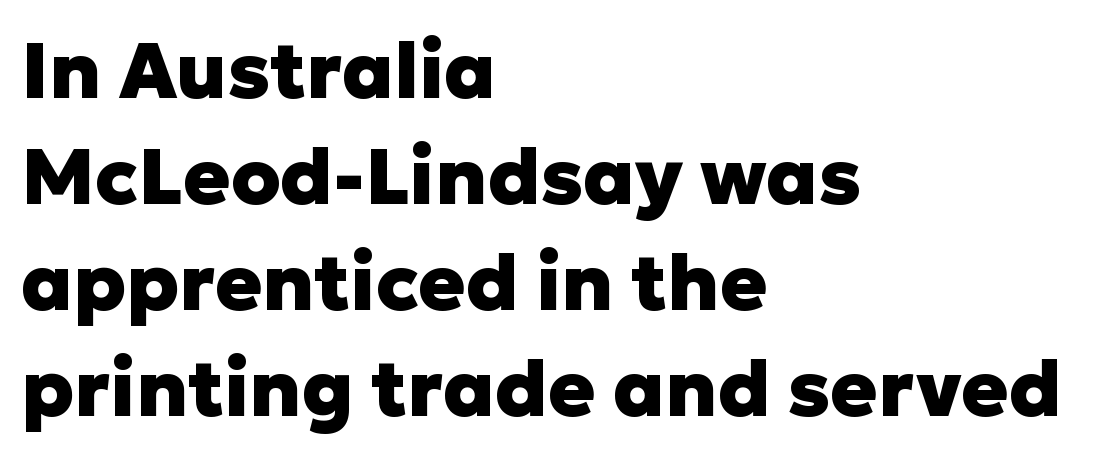
The image shows 78 px heavy sans-serif type, upright; set left-aligned, normal line spacing (1.36x), normal letter spacing, not underlined; low stroke contrast and a medium x-height.
